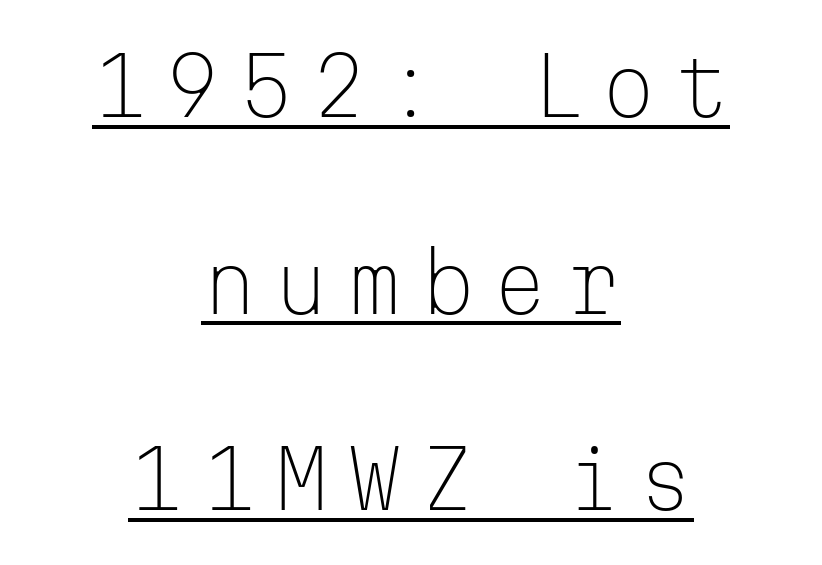
Q: Is the text bold? A: No.
Q: Is the text italic (slanted)? A: No, it is upright.
Q: Is the typeface a serif or a sans-serif typeface? A: Sans-serif.
Q: Is the text underlined? A: Yes.
Q: How is the paragraph aligned? A: Centered.
Q: Is the spacing between letters normal or unusually wide? A: Unusually wide.
Q: Is the spacing between lines tight, normal or loose? A: Loose.
Q: Width (condensed, normal, or wide)? A: Normal.
Q: Stroke contrast? A: Low.
Q: x-height? A: Medium.
Q: Monospaced? A: Yes.
